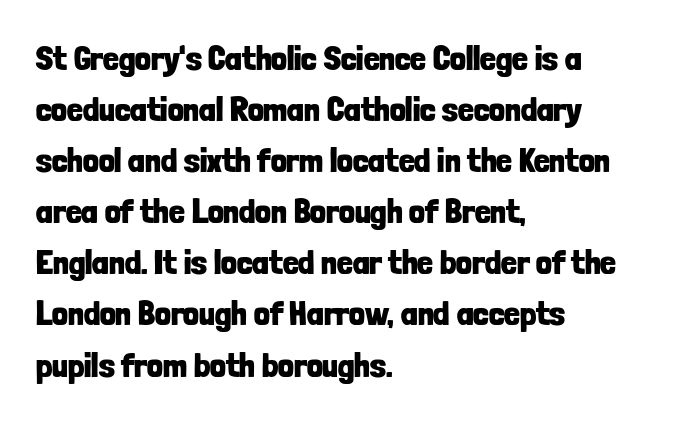
{"serif": "no", "italic": "no", "bold": "yes", "weight": "bold", "width": "condensed", "stroke_contrast": "low", "x_height": "medium", "monospaced": "no", "underline": "no", "align": "left", "line_spacing": "normal", "line_spacing_ratio": 1.46, "letter_spacing": "normal", "letter_spacing_em": 0.0, "glyph_px": 35}
